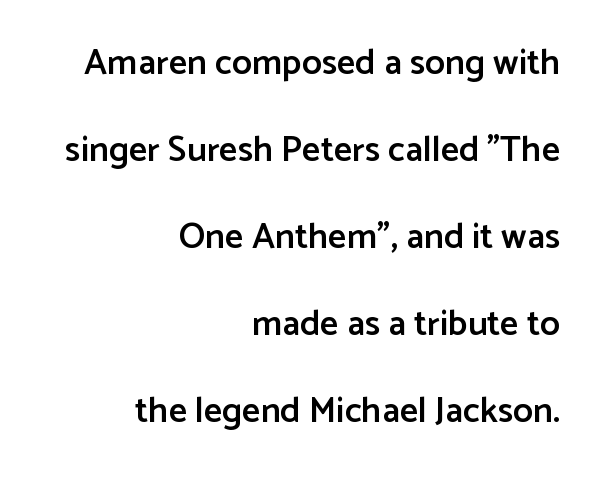
Nothing sits at the stroke ends, so this counts as sans-serif. Anything drawn beneath the words? Only blank space. The letters stand upright; this is a roman face. One-word summary of the alignment: right.
